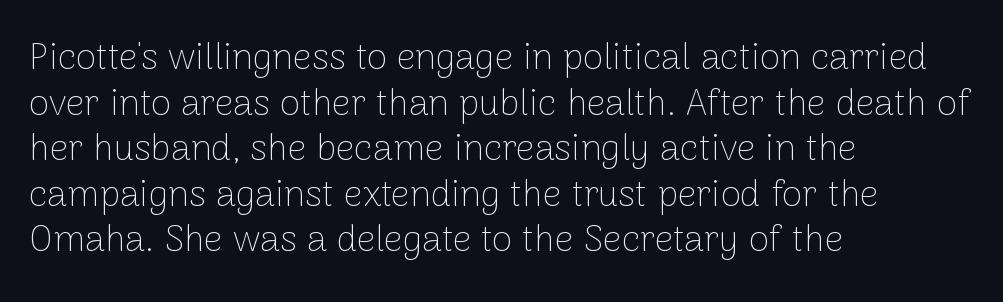
{"serif": "no", "italic": "no", "bold": "no", "weight": "thin", "width": "normal", "stroke_contrast": "low", "x_height": "medium", "monospaced": "no", "underline": "no", "align": "left", "line_spacing_ratio": 1.23, "letter_spacing": "normal", "letter_spacing_em": 0.0, "glyph_px": 37}
